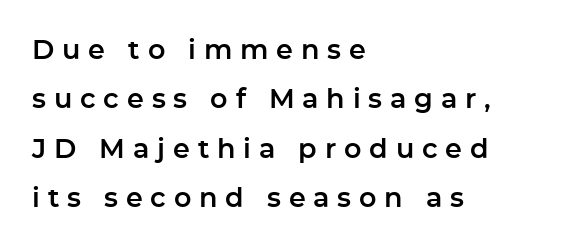
The image shows 27 px text type, upright; set left-aligned, line spacing 1.83x, unusually wide letter spacing (+0.29 em), not underlined.
